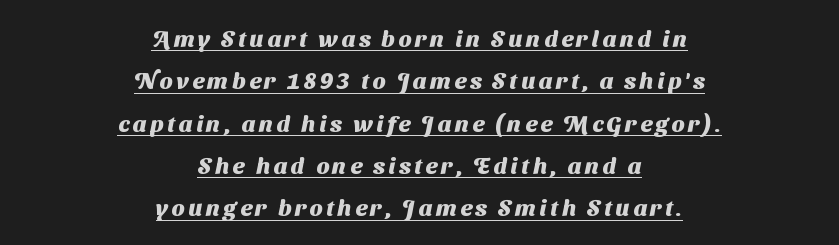
Emphasis by weight is at full strength: bold. The setting favours the middle, as headings and verse often do. Is there an underline? Yes — a line sits under the letters.
